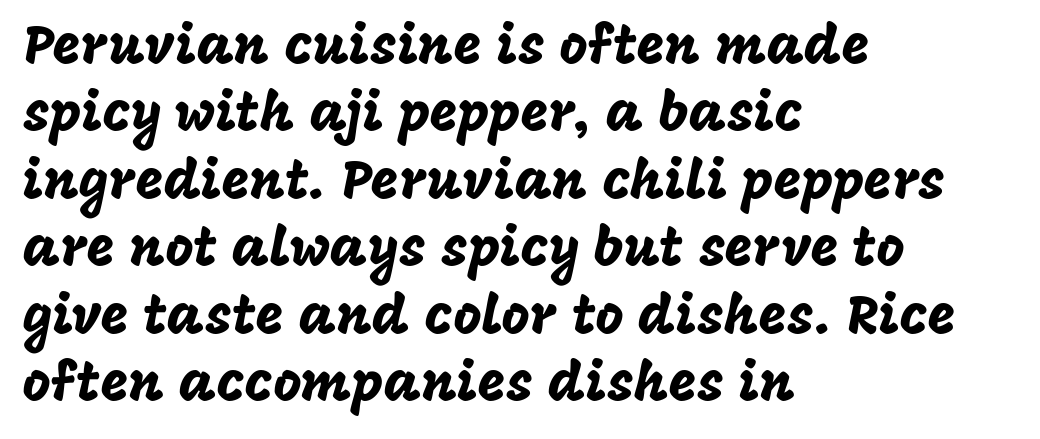
Q: Is the text italic (slanted)? A: Yes.
Q: Is the typeface a serif or a sans-serif typeface? A: Sans-serif.
Q: Is the text underlined? A: No.
Q: How is the paragraph aligned? A: Left-aligned.
Q: Is the spacing between letters normal or unusually wide? A: Normal.
Q: Is the spacing between lines tight, normal or loose? A: Normal.
Q: Width (condensed, normal, or wide)? A: Normal.
Q: Stroke contrast? A: Low.
Q: x-height? A: Large.
Q: Monospaced? A: No.
